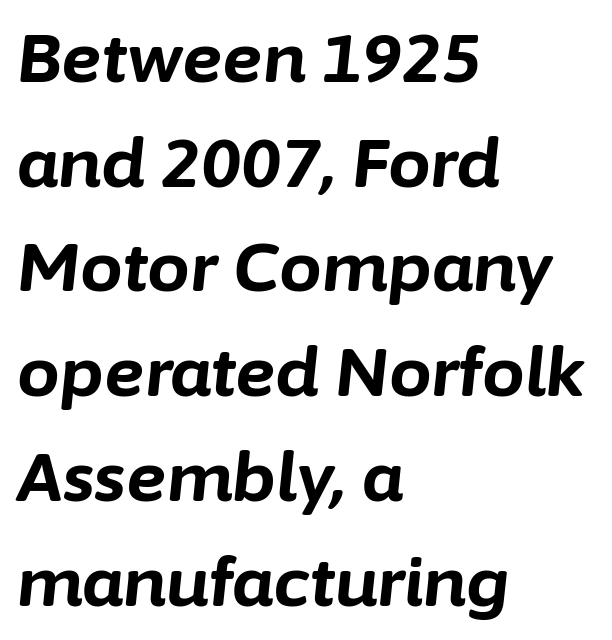
{"italic": "yes", "lean": "right", "slant_degrees": 6, "bold": "yes", "weight": "bold", "width": "normal", "stroke_contrast": "low", "x_height": "medium", "monospaced": "no", "underline": "no", "align": "left", "line_spacing": "normal", "line_spacing_ratio": 1.54, "letter_spacing": "normal", "letter_spacing_em": 0.0, "glyph_px": 68}
